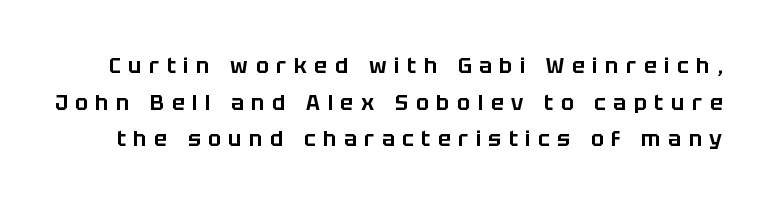
Q: Is the text italic (slanted)? A: No, it is upright.
Q: Is the text underlined? A: No.
Q: Is the spacing between letters normal or unusually wide? A: Unusually wide.
